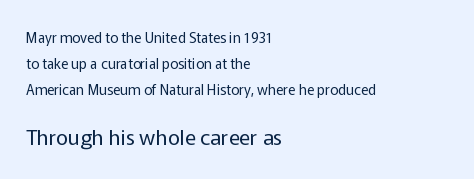
The image shows 21 px text type, upright; set left-aligned, line spacing 1.84x, normal letter spacing, not underlined; the second (bottom) block is 1.5x larger.
